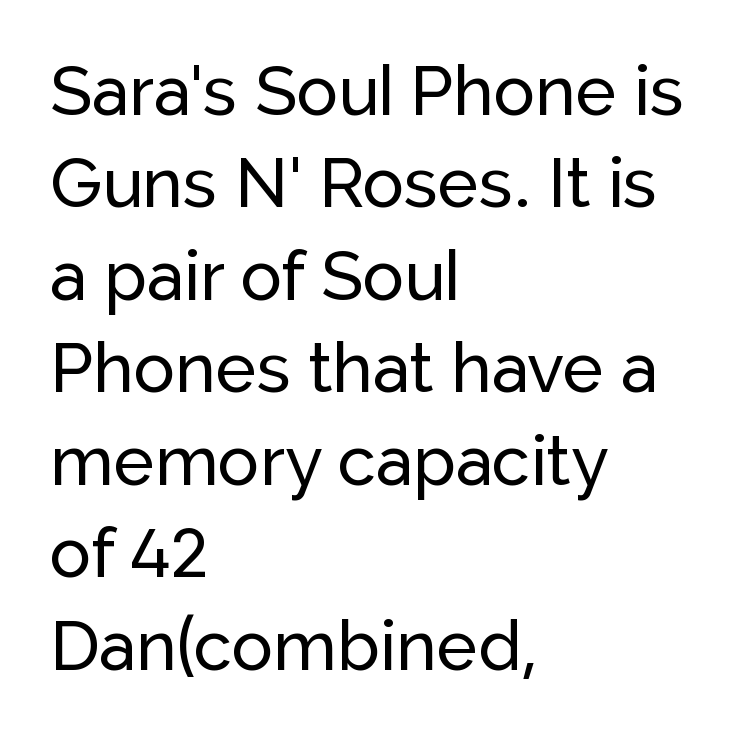
Q: Is the text italic (slanted)? A: No, it is upright.
Q: Is the typeface a serif or a sans-serif typeface? A: Sans-serif.
Q: Is the text underlined? A: No.
Q: How is the paragraph aligned? A: Left-aligned.
Q: Is the spacing between letters normal or unusually wide? A: Normal.
Q: Is the spacing between lines tight, normal or loose? A: Normal.
Q: Width (condensed, normal, or wide)? A: Normal.
Q: Stroke contrast? A: Low.
Q: x-height? A: Medium.
Q: Monospaced? A: No.
